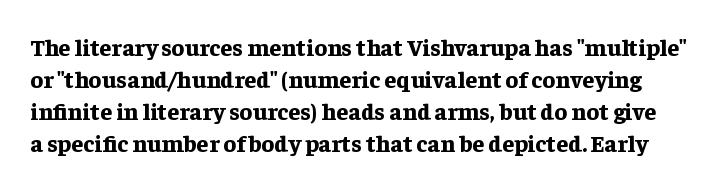
The image shows 24 px bold type, upright; set normal line spacing (1.34x), normal letter spacing, not underlined.
